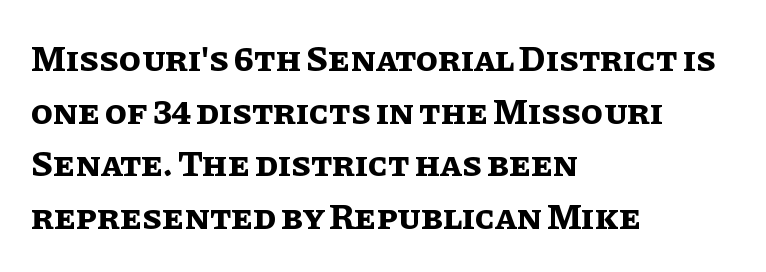
{"italic": "no", "bold": "yes", "weight": "bold", "width": "normal", "stroke_contrast": "low", "x_height": "large", "monospaced": "no", "underline": "no", "align": "left", "line_spacing": "normal", "line_spacing_ratio": 1.46, "letter_spacing": "normal", "letter_spacing_em": 0.0, "glyph_px": 36}
